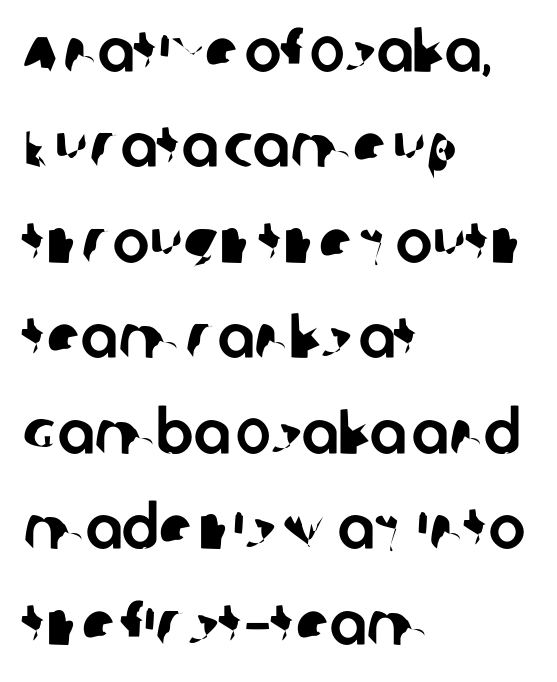
The image shows 62 px sans-serif type; set left-aligned, normal line spacing (1.54x), normal letter spacing, not underlined; low stroke contrast and a large x-height.
